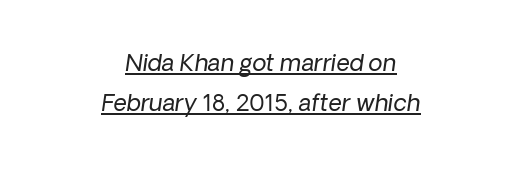
{"bold": "no", "underline": "yes", "align": "center", "line_spacing_ratio": 1.74, "letter_spacing": "normal", "letter_spacing_em": 0.0, "glyph_px": 23}
